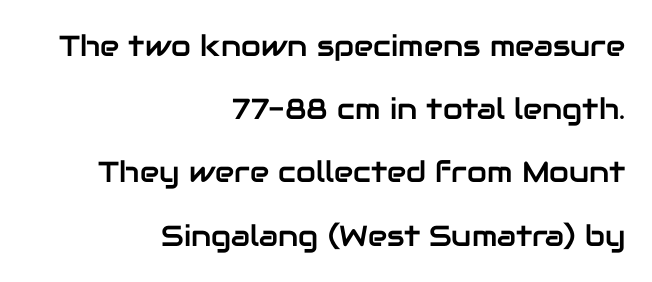
{"serif": "no", "italic": "no", "width": "normal", "stroke_contrast": "low", "x_height": "medium", "monospaced": "no", "underline": "no", "align": "right", "line_spacing": "loose", "line_spacing_ratio": 2.18, "letter_spacing": "normal", "letter_spacing_em": 0.0, "glyph_px": 29}
